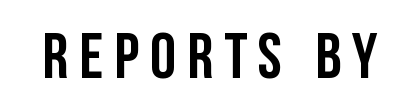
The image shows 65 px semibold, condensed sans-serif type, upright; set not underlined; low stroke contrast and a large x-height.
